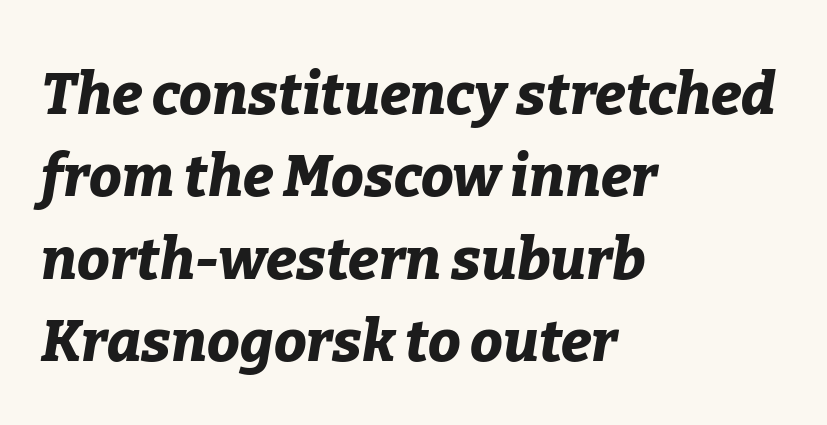
{"italic": "yes", "lean": "right", "slant_degrees": 9, "bold": "yes", "weight": "bold", "width": "normal", "stroke_contrast": "low", "x_height": "medium", "monospaced": "no", "underline": "no", "align": "left", "line_spacing": "normal", "line_spacing_ratio": 1.42, "letter_spacing": "normal", "letter_spacing_em": 0.0, "glyph_px": 58}
